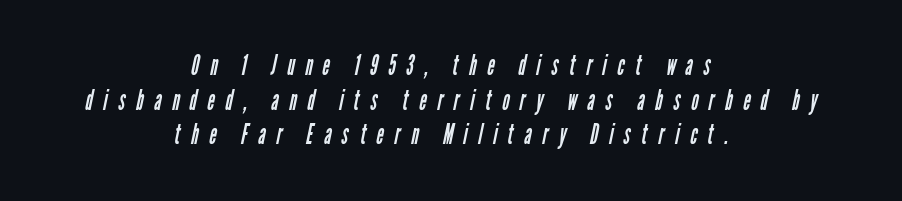
{"serif": "no", "bold": "no", "weight": "regular", "width": "condensed", "stroke_contrast": "low", "x_height": "medium", "monospaced": "no", "underline": "no", "align": "center", "line_spacing_ratio": 1.24, "letter_spacing": "wide", "letter_spacing_em": 0.38, "glyph_px": 28}
